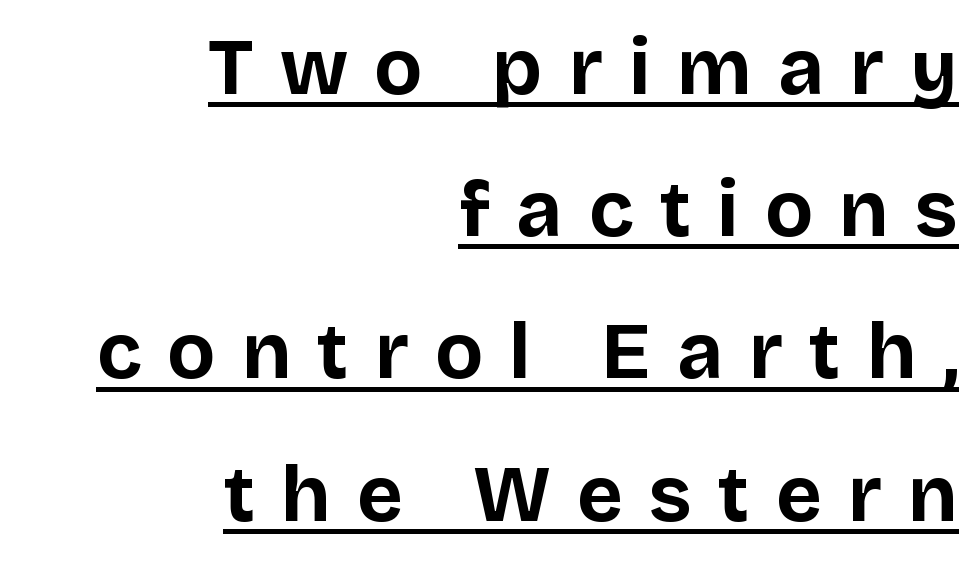
{"serif": "no", "italic": "no", "bold": "yes", "weight": "bold", "width": "normal", "stroke_contrast": "low", "x_height": "large", "monospaced": "no", "underline": "yes", "align": "right", "line_spacing_ratio": 1.8, "letter_spacing": "wide", "letter_spacing_em": 0.33, "glyph_px": 79}
